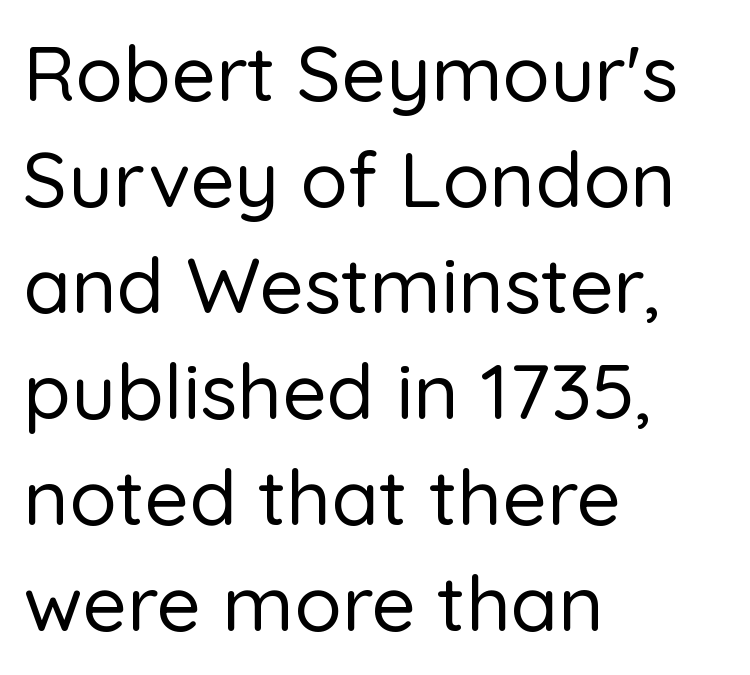
The image shows 78 px sans-serif type, upright; set left-aligned, normal line spacing (1.36x), normal letter spacing, not underlined; low stroke contrast and a medium x-height.
